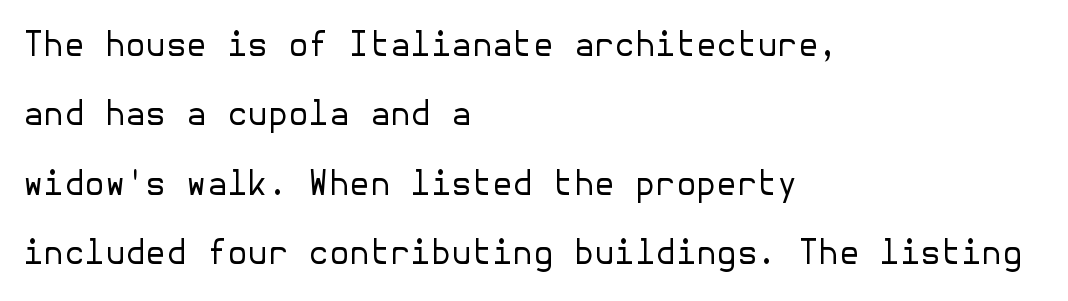
Q: Is the text bold? A: No.
Q: Is the text italic (slanted)? A: No, it is upright.
Q: Is the typeface a serif or a sans-serif typeface? A: Sans-serif.
Q: Is the text underlined? A: No.
Q: How is the paragraph aligned? A: Left-aligned.
Q: Is the spacing between letters normal or unusually wide? A: Normal.
Q: Is the spacing between lines tight, normal or loose? A: Loose.
Q: Width (condensed, normal, or wide)? A: Normal.
Q: Stroke contrast? A: Low.
Q: x-height? A: Medium.
